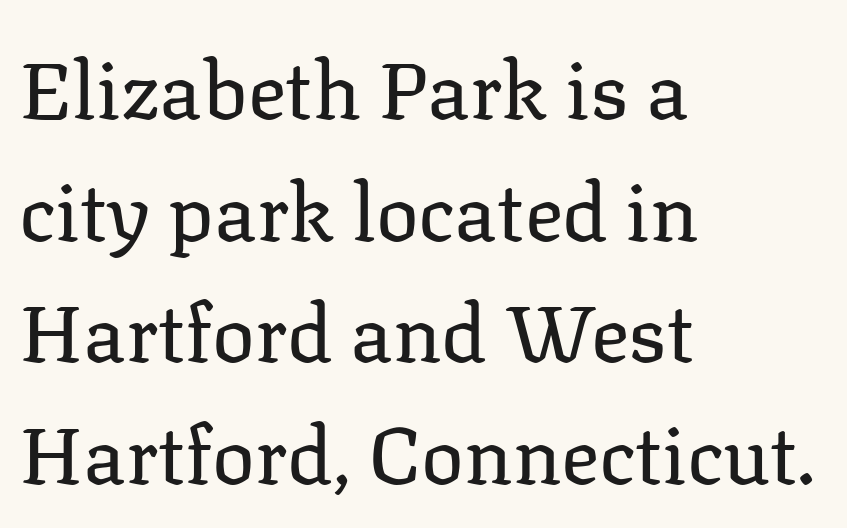
{"serif": "yes", "italic": "no", "bold": "no", "weight": "regular", "width": "normal", "stroke_contrast": "low", "x_height": "medium", "monospaced": "no", "underline": "no", "align": "left", "line_spacing": "normal", "line_spacing_ratio": 1.52, "letter_spacing": "normal", "letter_spacing_em": 0.0, "glyph_px": 80}
